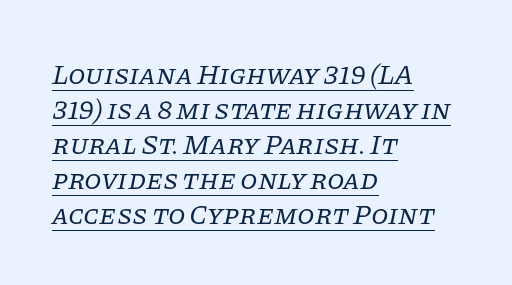
Q: Is the text bold? A: No.
Q: Is the text italic (slanted)? A: Yes, it leans right by about 11 degrees.
Q: Is the typeface a serif or a sans-serif typeface? A: Serif.
Q: Is the text underlined? A: Yes.
Q: How is the paragraph aligned? A: Left-aligned.
Q: Is the spacing between letters normal or unusually wide? A: Normal.
Q: Is the spacing between lines tight, normal or loose? A: Normal.
Q: Width (condensed, normal, or wide)? A: Normal.
Q: Stroke contrast? A: Low.
Q: x-height? A: Large.
Q: Monospaced? A: No.
